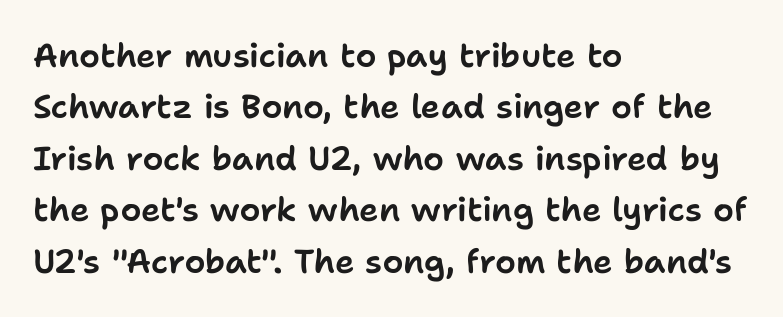
{"serif": "no", "italic": "no", "width": "normal", "stroke_contrast": "low", "x_height": "medium", "monospaced": "no", "underline": "no", "align": "left", "line_spacing": "normal", "line_spacing_ratio": 1.56, "letter_spacing": "normal", "letter_spacing_em": 0.0, "glyph_px": 33}
